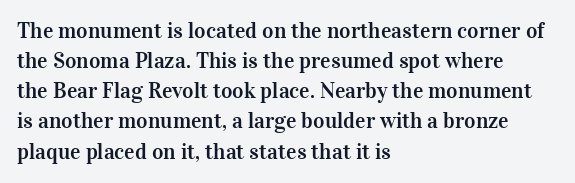
The lettering stays uniformly vertical, giving the passage a roman look. The text block is weighted toward the left margin, trailing off unevenly rightward. A typesetter would call this zero additional tracking. Evenly set lines give the paragraph a standard silhouette.
